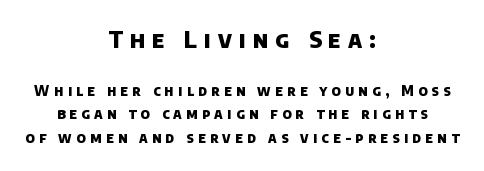
The strip under each line holds only bare page. The block sitting higher on the canvas is the one with enlarged characters. In terms of leading, this rendering sits right in the middle. Does the copy run flush right? No — it is centered line by line.
